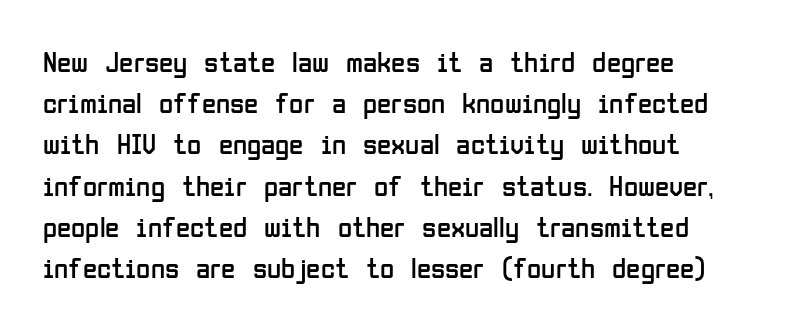
{"serif": "no", "italic": "no", "bold": "no", "weight": "regular", "width": "condensed", "stroke_contrast": "low", "x_height": "medium", "monospaced": "no", "underline": "no", "align": "left", "line_spacing": "normal", "line_spacing_ratio": 1.42, "letter_spacing": "normal", "letter_spacing_em": 0.0, "glyph_px": 29}
